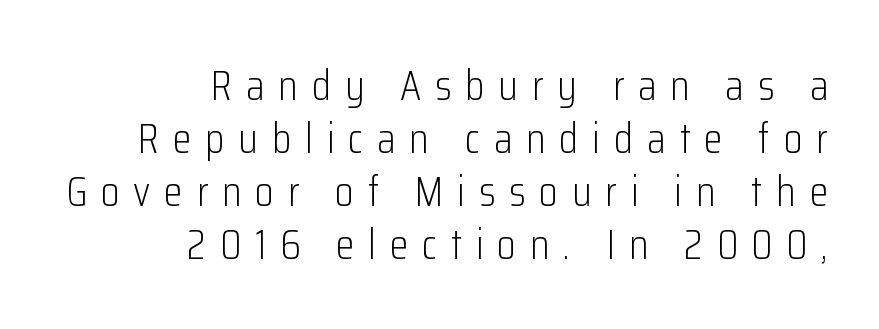
Posture: vertical. Anything drawn beneath the words? Only blank space. Typeset ragged left — the right edge is the straight one. The rendering shows plain stroke endings on the letterforms — a sans-serif design. Looks like regular typesetting: each glyph gets only the width it needs. The type is letterspaced generously, with wide tracking.
